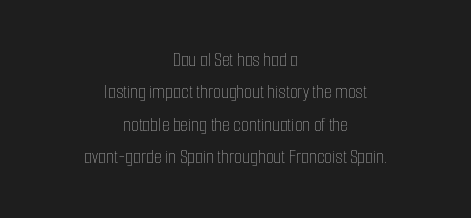
Q: Is the text bold? A: No.
Q: Is the text italic (slanted)? A: No, it is upright.
Q: Is the text underlined? A: No.
Q: How is the paragraph aligned? A: Centered.
Q: Is the spacing between letters normal or unusually wide? A: Normal.
Q: Is the spacing between lines tight, normal or loose? A: Normal.
